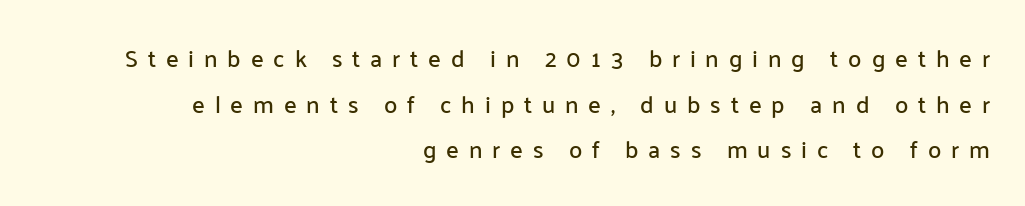
Q: Is the text italic (slanted)? A: No, it is upright.
Q: Is the text underlined? A: No.
Q: How is the paragraph aligned? A: Right-aligned.
Q: Is the spacing between letters normal or unusually wide? A: Unusually wide.
Q: Is the spacing between lines tight, normal or loose? A: Loose.
